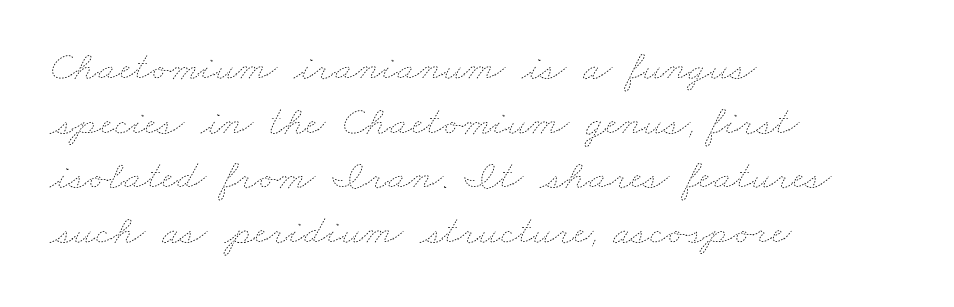
{"bold": "no", "weight": "thin", "width": "wide", "stroke_contrast": "low", "x_height": "small", "monospaced": "no", "underline": "no", "align": "left", "line_spacing": "normal", "line_spacing_ratio": 1.3, "letter_spacing": "normal", "letter_spacing_em": 0.0, "glyph_px": 42}
